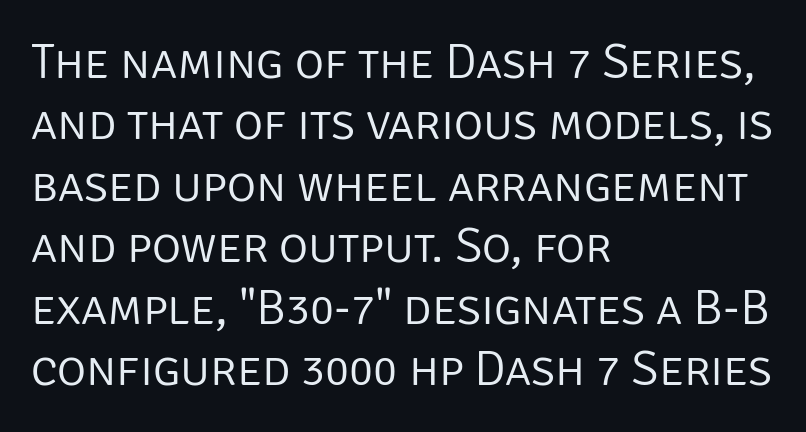
In CSS terms this would be text-align: left. Stem width sits at or under what a default text font uses. A typesetter would mark this as roman, not italic. The letters carry no serifs — their stems end cleanly without finishing strokes. The passage shown is typed in a proportional face where columns would drift.
